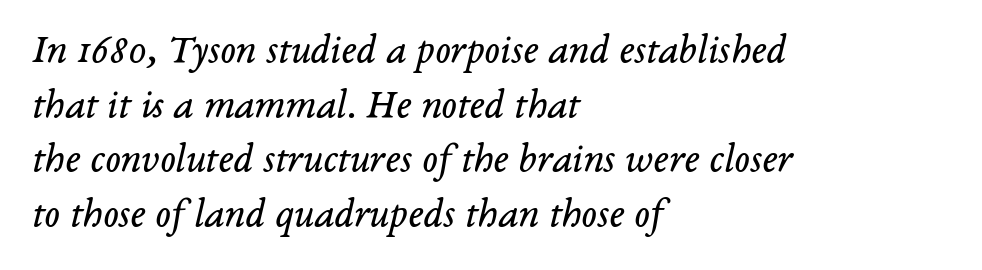
The image shows 41 px regular-weight serif type, italic (leaning right); set left-aligned, normal line spacing (1.33x), normal letter spacing, not underlined; low stroke contrast and a medium x-height.
